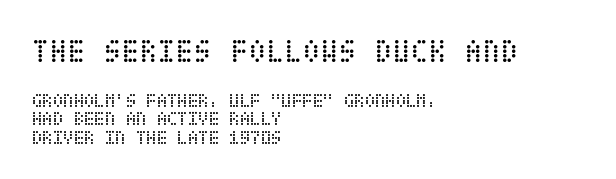
Rendered with straight, roman letterforms. No heavy texture on the line: the type isn't bold. Words appear dense and cohesive because spacing is normal. Character size in the leading block exceeds that of the trailing block. Caption: multi-line text, flush left, ragged right. Type without underlining.
